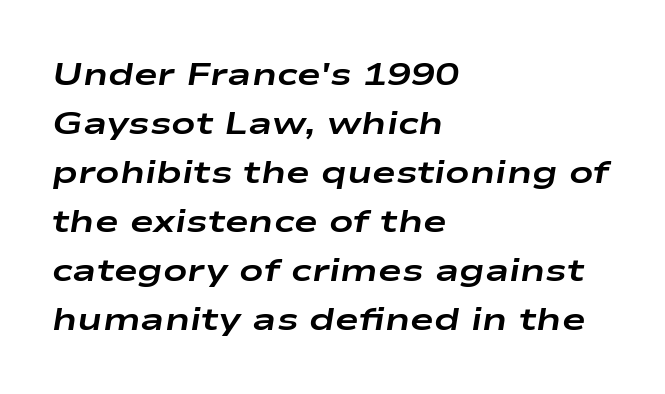
Decoration check: the copy has no underline. The lines in this sample share a left origin and differ only in where they stop. The letters advance in unequal steps, a hallmark of proportional type. One glance says typical: line gaps are just what's usual. Characters follow at the spacing the type designer built in. Heft: maximum for text — a bold.
